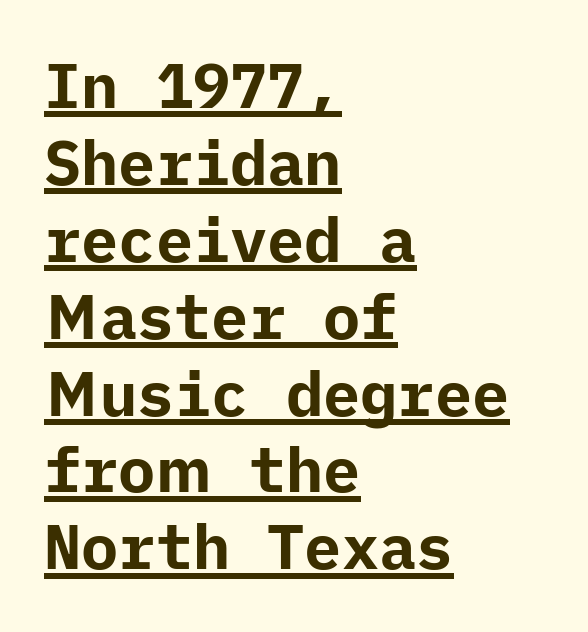
Q: Is the text bold? A: Yes.
Q: Is the text italic (slanted)? A: No, it is upright.
Q: Is the typeface a serif or a sans-serif typeface? A: Sans-serif.
Q: Is the text underlined? A: Yes.
Q: How is the paragraph aligned? A: Left-aligned.
Q: Is the spacing between letters normal or unusually wide? A: Normal.
Q: Width (condensed, normal, or wide)? A: Normal.
Q: Stroke contrast? A: Low.
Q: x-height? A: Medium.
